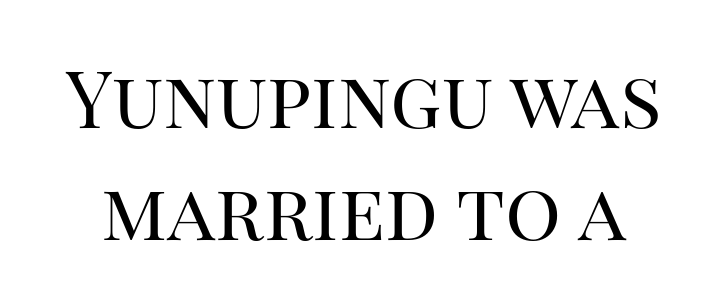
The image shows 78 px regular-weight serif type, upright; set normal line spacing (1.44x), normal letter spacing, not underlined; high stroke contrast and a large x-height.
